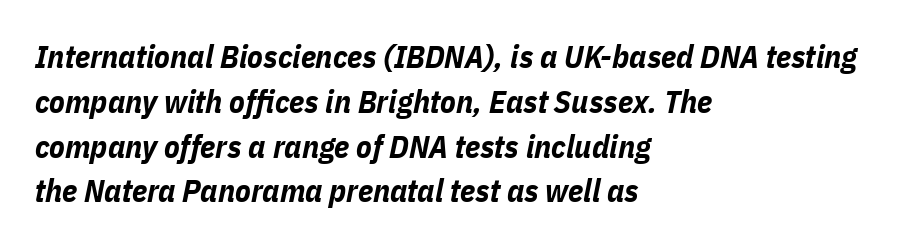
{"italic": "yes", "lean": "right", "slant_degrees": 11, "bold": "yes", "weight": "bold", "width": "condensed", "stroke_contrast": "low", "x_height": "medium", "monospaced": "no", "underline": "no", "align": "left", "line_spacing": "normal", "line_spacing_ratio": 1.4, "letter_spacing": "normal", "letter_spacing_em": 0.0, "glyph_px": 32}
